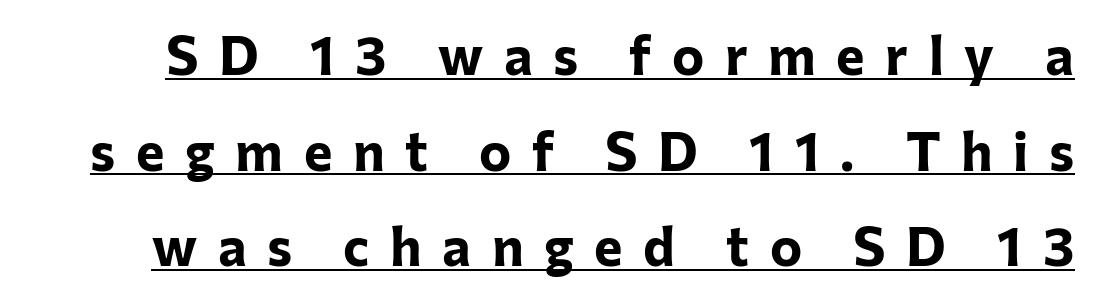
{"serif": "no", "italic": "no", "bold": "yes", "weight": "bold", "width": "normal", "stroke_contrast": "low", "x_height": "medium", "monospaced": "no", "underline": "yes", "line_spacing_ratio": 1.77, "letter_spacing": "wide", "letter_spacing_em": 0.38, "glyph_px": 54}
